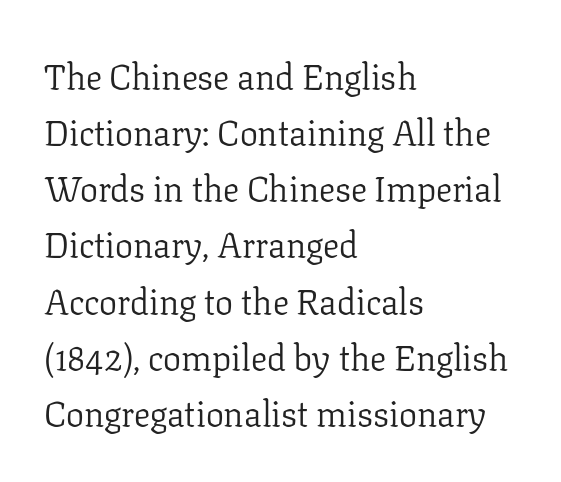
Nope, not italic — everything's standing straight. Caption: multi-line text, flush left, ragged right. Check where the strokes stop: tiny serifs finish them off. Each stroke keeps to a modest, everyday thickness or less.
